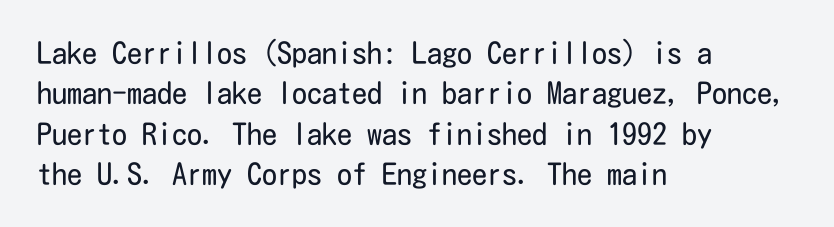
The image shows 30 px regular-weight, condensed sans-serif type, upright; set left-aligned, normal line spacing (1.35x), normal letter spacing, not underlined; low stroke contrast and a medium x-height.
